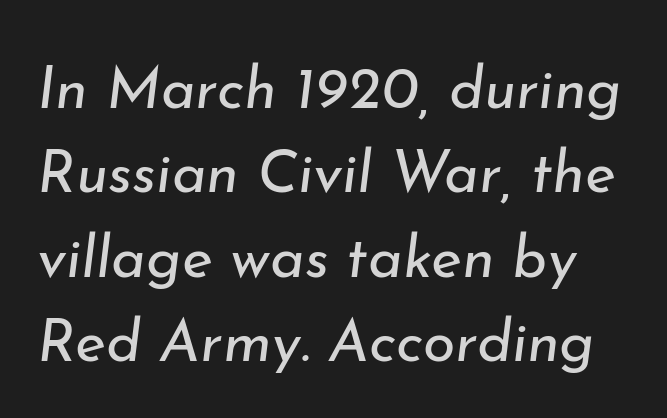
The image shows 59 px regular-weight type, italic (leaning right); set normal line spacing (1.43x), normal letter spacing, not underlined; low stroke contrast and a small x-height.
